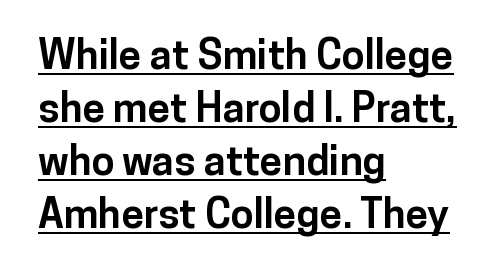
{"serif": "no", "italic": "no", "bold": "yes", "weight": "bold", "width": "normal", "stroke_contrast": "low", "x_height": "medium", "monospaced": "no", "underline": "yes", "align": "left", "line_spacing": "normal", "line_spacing_ratio": 1.29, "letter_spacing": "normal", "letter_spacing_em": 0.0, "glyph_px": 41}
